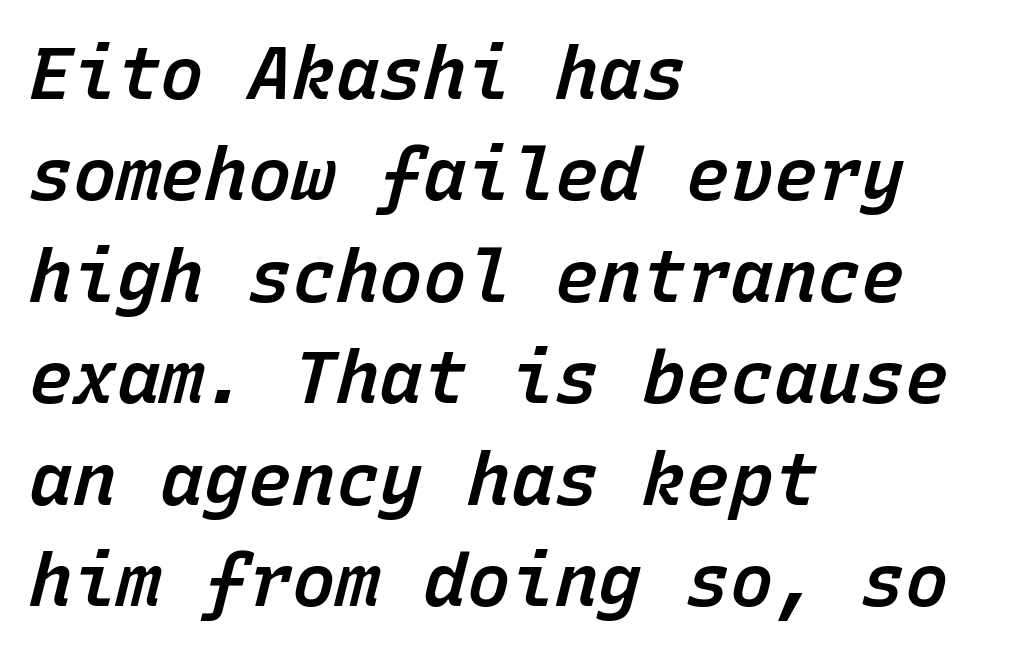
Q: Is the text bold? A: Semi-bold.
Q: Is the text italic (slanted)? A: Yes, it leans right by about 15 degrees.
Q: Is the text underlined? A: No.
Q: How is the paragraph aligned? A: Left-aligned.
Q: Is the spacing between letters normal or unusually wide? A: Normal.
Q: Is the spacing between lines tight, normal or loose? A: Normal.
Q: Width (condensed, normal, or wide)? A: Normal.
Q: Stroke contrast? A: Low.
Q: x-height? A: Medium.
Q: Monospaced? A: Yes.
